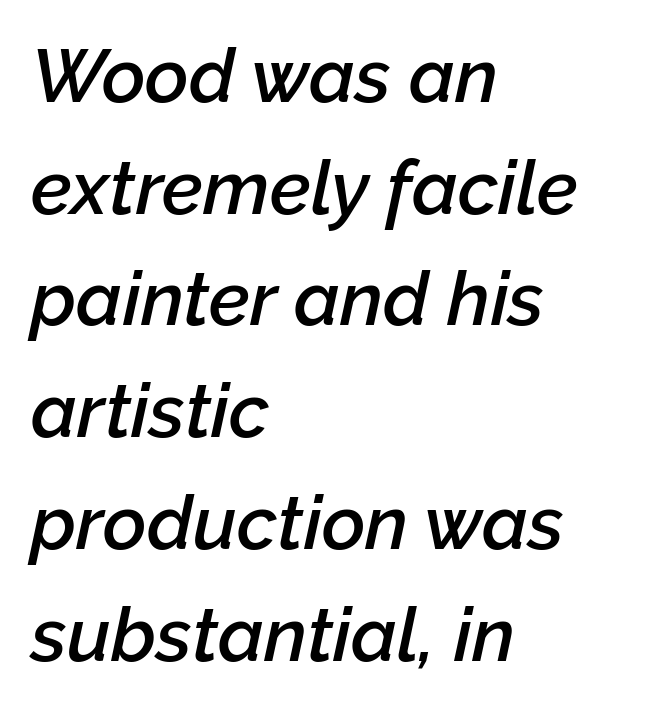
A semibold gives these letters moderate extra thickness, short of bold. Words float on clear page, feet unadorned. Is this a fixed-width face? No — the glyphs have proportional, varying widths. Reading down the column, the eye jumps a familiar distance to each next line. You could call the tracking neutral — neither tight nor loose.
